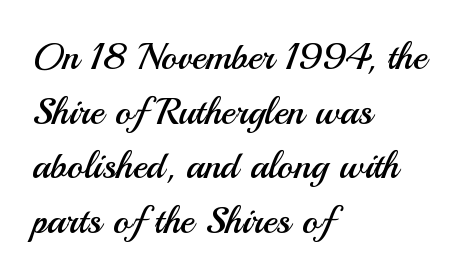
The image shows 38 px regular-weight sans-serif type; set left-aligned, normal line spacing (1.44x), normal letter spacing, not underlined; medium stroke contrast and a small x-height.
